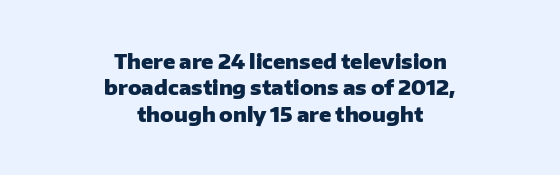
{"italic": "no", "bold": "yes", "underline": "no", "align": "center", "line_spacing": "normal", "line_spacing_ratio": 1.32, "letter_spacing": "normal", "letter_spacing_em": 0.0, "glyph_px": 20}
